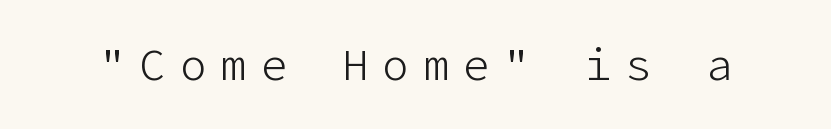
Q: Is the text bold? A: No.
Q: Is the text italic (slanted)? A: No, it is upright.
Q: Is the typeface a serif or a sans-serif typeface? A: Sans-serif.
Q: Is the text underlined? A: No.
Q: Is the spacing between letters normal or unusually wide? A: Unusually wide.
Q: Width (condensed, normal, or wide)? A: Normal.
Q: Stroke contrast? A: Low.
Q: x-height? A: Medium.
